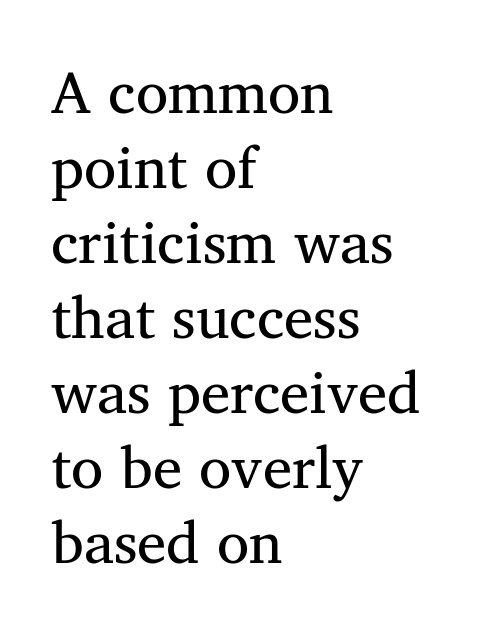
Q: Is the text bold? A: No.
Q: Is the text italic (slanted)? A: No, it is upright.
Q: Is the typeface a serif or a sans-serif typeface? A: Serif.
Q: Is the text underlined? A: No.
Q: How is the paragraph aligned? A: Left-aligned.
Q: Is the spacing between letters normal or unusually wide? A: Normal.
Q: Is the spacing between lines tight, normal or loose? A: Normal.
Q: Width (condensed, normal, or wide)? A: Normal.
Q: Stroke contrast? A: Medium.
Q: x-height? A: Medium.
Q: Monospaced? A: No.
